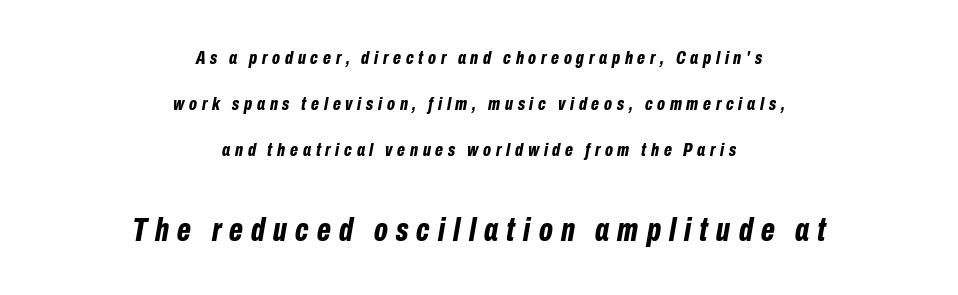
The image shows 33 px bold, condensed type, italic (leaning right); set centered, loose line spacing (2.43x), unusually wide letter spacing (+0.25 em), not underlined; the second (bottom) block is 1.74x larger; low stroke contrast and a medium x-height.
